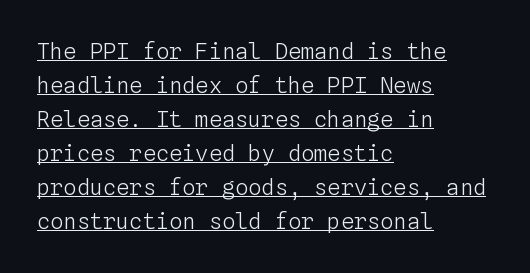
The image shows 22 px text type, upright; set left-aligned, normal line spacing (1.55x), normal letter spacing, underlined.
